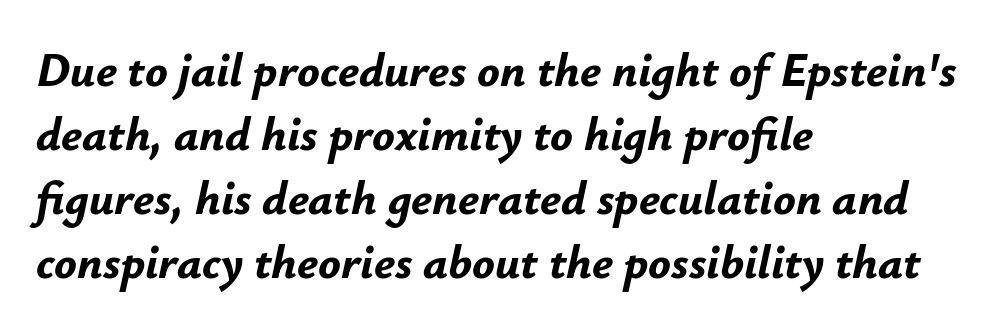
Q: Is the text bold? A: Yes.
Q: Is the text italic (slanted)? A: Yes, it leans right by about 12 degrees.
Q: Is the text underlined? A: No.
Q: How is the paragraph aligned? A: Left-aligned.
Q: Is the spacing between letters normal or unusually wide? A: Normal.
Q: Is the spacing between lines tight, normal or loose? A: Normal.
Q: Width (condensed, normal, or wide)? A: Normal.
Q: Stroke contrast? A: Low.
Q: x-height? A: Small.
Q: Monospaced? A: No.
